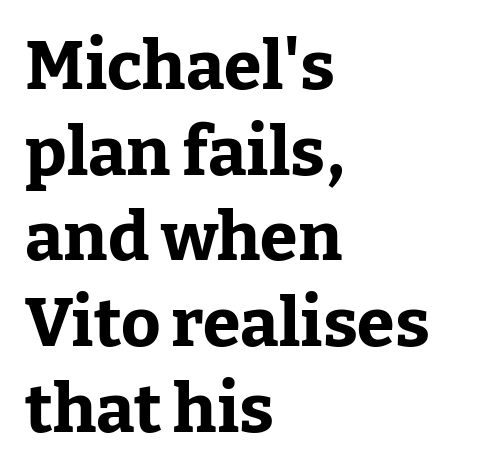
Which margin do the lines hug? The left one — the right edge is uneven. Weight check: bold — yes, fully. Each row of text sits above clean, open space. A typesetter would label this face a serif. Regarding leading, the lines here are spaced in the standard way.
